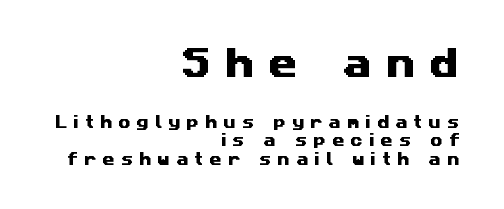
{"serif": "no", "width": "wide", "stroke_contrast": "medium", "x_height": "medium", "monospaced": "no", "underline": "no", "align": "right", "line_spacing": "normal", "line_spacing_ratio": 1.32, "letter_spacing": "wide", "letter_spacing_em": 0.44, "larger_block": "first", "size_ratio": 2.36, "glyph_px": 33}
